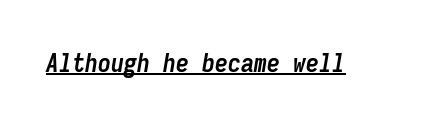
What decoration does the sample have? An underline. Students, note that the glyphs here touch the page at normal intervals. The letters are slanted; this is an italic face. The glyphs have the mass of a bold cut.
